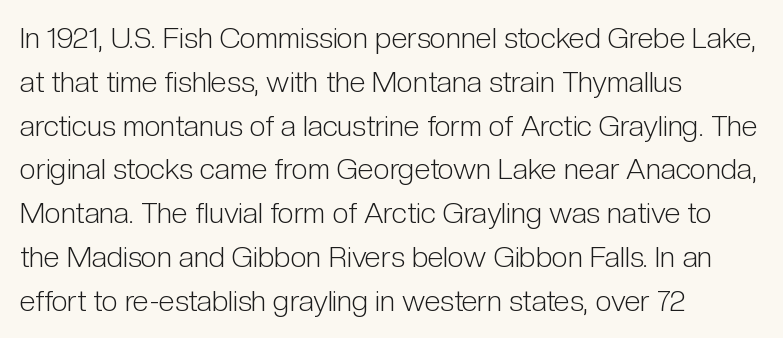
Q: Is the text bold? A: No.
Q: Is the text italic (slanted)? A: No, it is upright.
Q: Is the typeface a serif or a sans-serif typeface? A: Sans-serif.
Q: Is the text underlined? A: No.
Q: How is the paragraph aligned? A: Left-aligned.
Q: Is the spacing between letters normal or unusually wide? A: Normal.
Q: Is the spacing between lines tight, normal or loose? A: Normal.
Q: Width (condensed, normal, or wide)? A: Condensed.
Q: Stroke contrast? A: Low.
Q: x-height? A: Medium.
Q: Monospaced? A: No.
